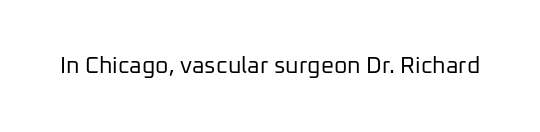
{"italic": "no", "bold": "no", "underline": "no", "letter_spacing": "normal", "letter_spacing_em": 0.0, "glyph_px": 23}
